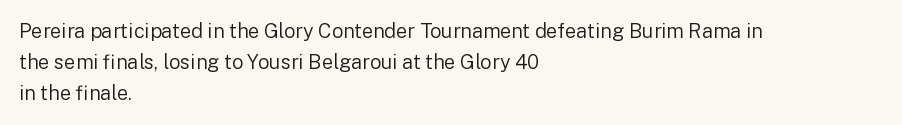
Between one letter and the next there's only the usual sliver of space. Letters rest on an invisible, unmarked baseline. Does the copy run flush right? No — it runs flush left. Nothing heavy about these letters — not bold at all.
